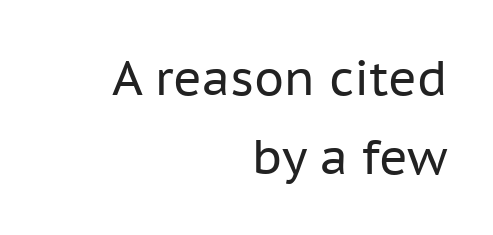
The image shows 48 px regular-weight sans-serif type, upright; set right-aligned, normal line spacing (1.65x), normal letter spacing, not underlined; low stroke contrast and a medium x-height.
